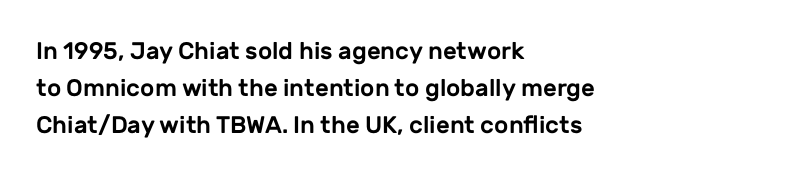
Q: Is the text italic (slanted)? A: No, it is upright.
Q: Is the text underlined? A: No.
Q: How is the paragraph aligned? A: Left-aligned.
Q: Is the spacing between letters normal or unusually wide? A: Normal.
Q: Is the spacing between lines tight, normal or loose? A: Normal.
